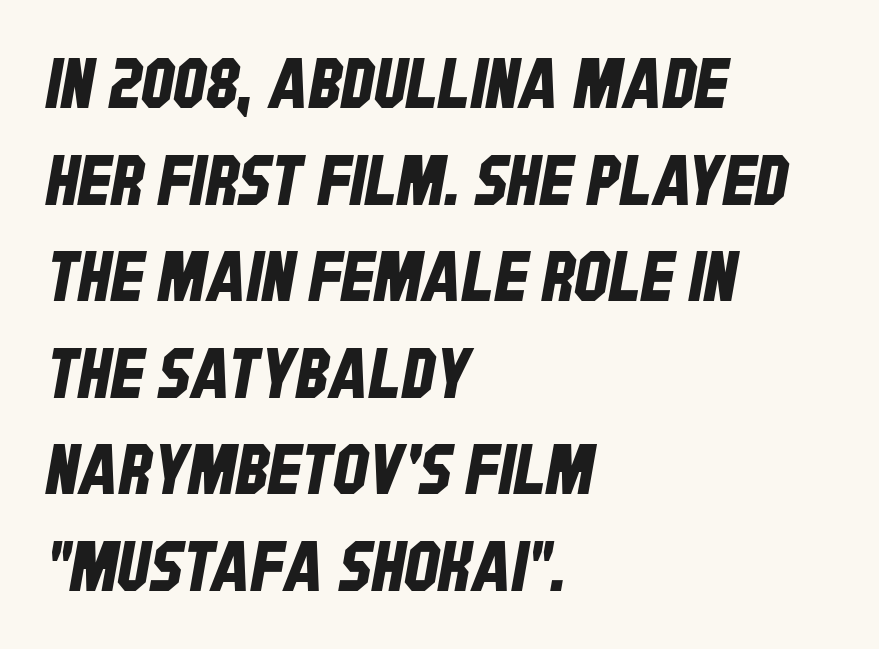
{"serif": "no", "width": "condensed", "stroke_contrast": "low", "x_height": "large", "monospaced": "no", "underline": "no", "align": "left", "line_spacing": "normal", "line_spacing_ratio": 1.4, "letter_spacing": "normal", "letter_spacing_em": 0.0, "glyph_px": 69}
